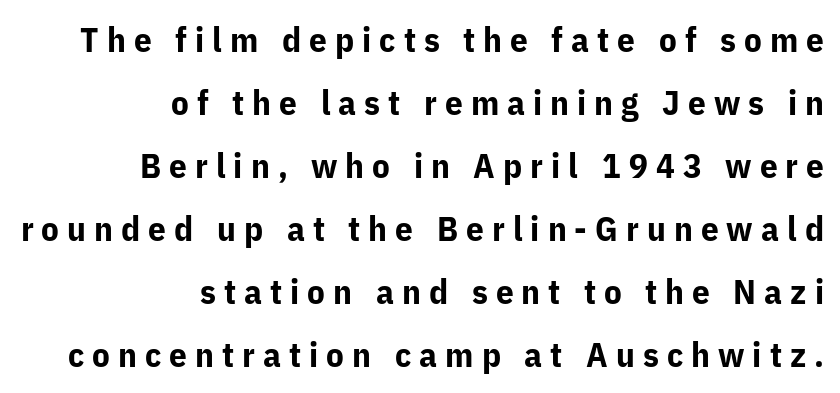
The image shows 35 px bold sans-serif type, upright; set right-aligned, line spacing 1.8x, unusually wide letter spacing (+0.23 em), not underlined; low stroke contrast and a medium x-height.
